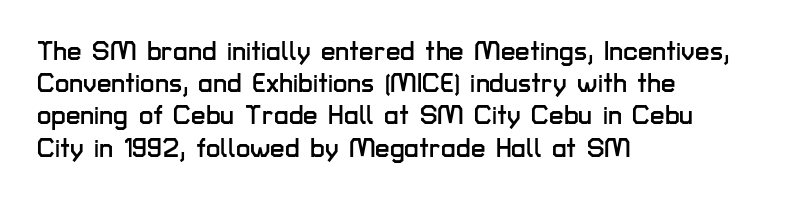
You could call the tracking neutral — neither tight nor loose. Posture: upright roman. Which margin do the lines hug? The left one — the right edge is uneven. Decoration check: the copy has no underline.
